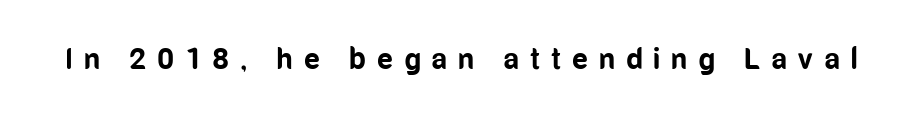
Q: Is the text bold? A: Yes.
Q: Is the text italic (slanted)? A: No, it is upright.
Q: Is the typeface a serif or a sans-serif typeface? A: Sans-serif.
Q: Is the text underlined? A: No.
Q: Is the spacing between letters normal or unusually wide? A: Unusually wide.
Q: Width (condensed, normal, or wide)? A: Condensed.
Q: Stroke contrast? A: Low.
Q: x-height? A: Medium.
Q: Monospaced? A: No.
